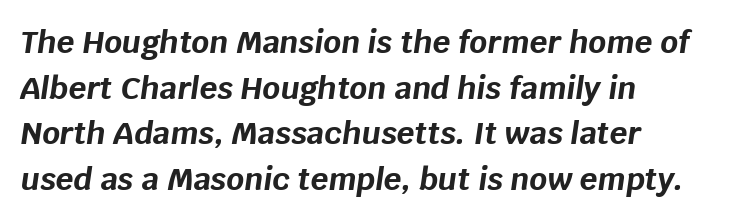
Q: Is the text bold? A: Yes.
Q: Is the text italic (slanted)? A: Yes, it leans right by about 8 degrees.
Q: Is the text underlined? A: No.
Q: How is the paragraph aligned? A: Left-aligned.
Q: Is the spacing between letters normal or unusually wide? A: Normal.
Q: Is the spacing between lines tight, normal or loose? A: Normal.
Q: Width (condensed, normal, or wide)? A: Normal.
Q: Stroke contrast? A: Low.
Q: x-height? A: Large.
Q: Monospaced? A: No.
